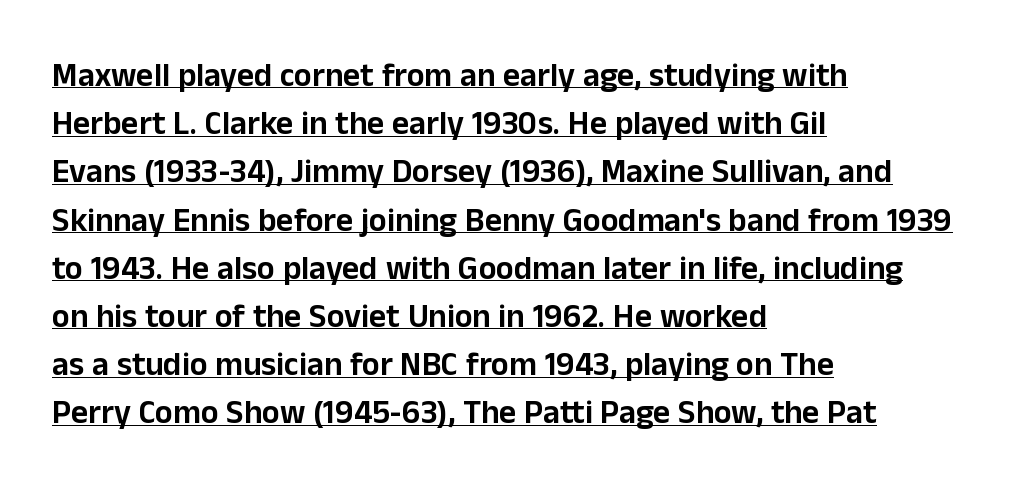
The image shows 33 px sans-serif type, upright; set left-aligned, normal line spacing (1.46x), normal letter spacing, underlined; low stroke contrast and a medium x-height.
